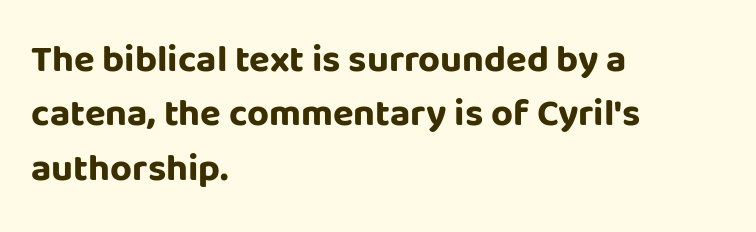
{"serif": "no", "italic": "no", "bold": "yes", "weight": "bold", "width": "normal", "stroke_contrast": "low", "x_height": "large", "monospaced": "no", "underline": "no", "align": "left", "line_spacing": "normal", "line_spacing_ratio": 1.43, "letter_spacing": "normal", "letter_spacing_em": 0.0, "glyph_px": 38}
